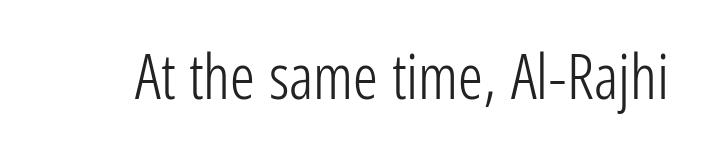
{"serif": "no", "italic": "no", "bold": "no", "weight": "light", "width": "condensed", "stroke_contrast": "low", "x_height": "medium", "monospaced": "no", "underline": "no", "letter_spacing": "normal", "letter_spacing_em": 0.0, "glyph_px": 62}
